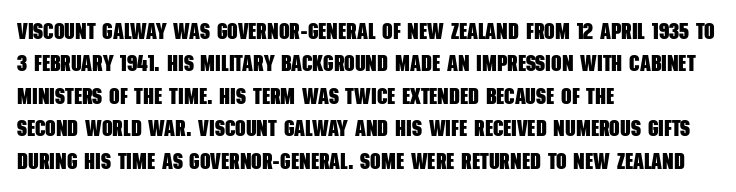
{"bold": "yes", "underline": "no", "align": "left", "line_spacing": "normal", "line_spacing_ratio": 1.41, "letter_spacing": "normal", "letter_spacing_em": 0.0, "glyph_px": 23}
